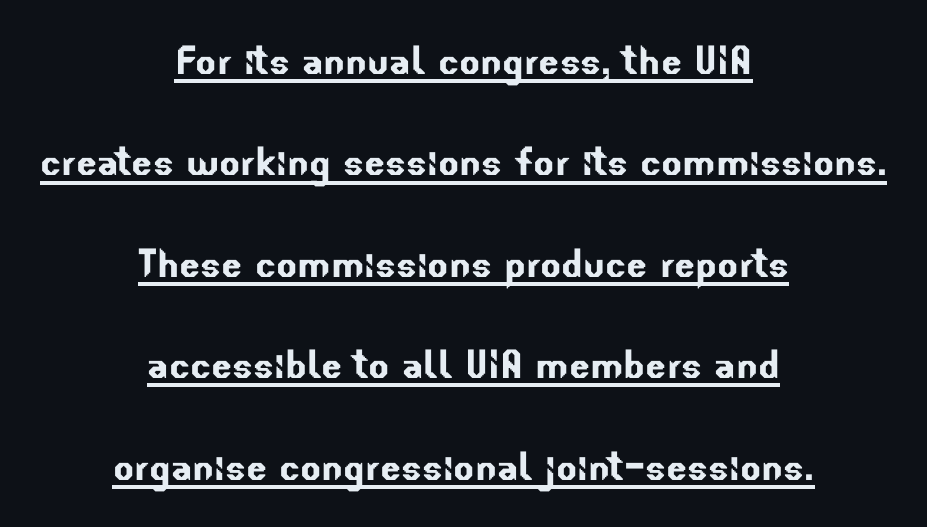
Notice how a bar underscores the lettering throughout. The face used here is proportionally spaced, like ordinary book or web type. Vertical spacing — loose. In terms of letterspacing, this is plain default setting. Alignment: centered. You can tell from the bare stems that sans-serif type was used.
